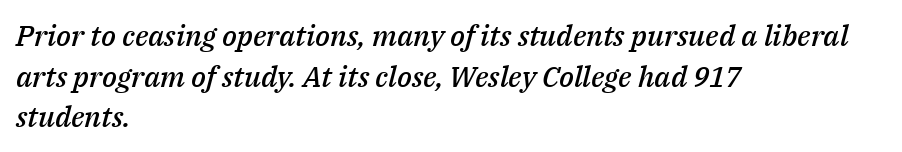
The image shows 29 px semibold type, italic (leaning right); set left-aligned, normal line spacing (1.4x), normal letter spacing, not underlined; medium stroke contrast and a medium x-height.
